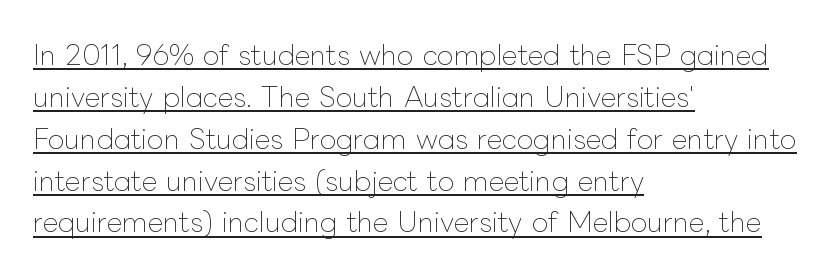
Quick note: not italic, upright. This sample uses plain, unmodified letter spacing. No extra ink here — the face is not bold. The words here are underlined.
